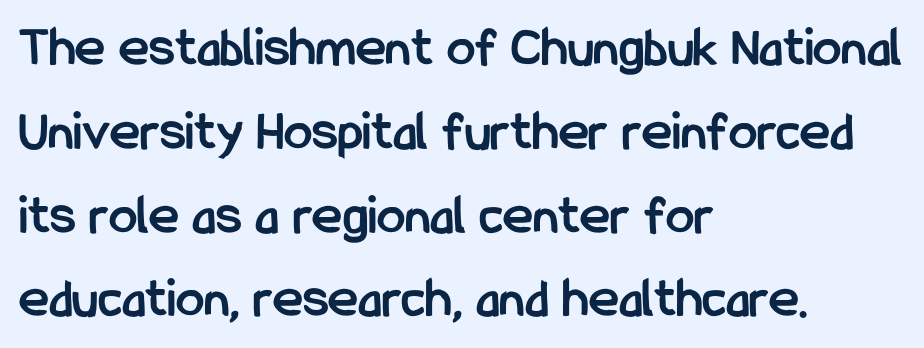
Italic? Not at all — the glyphs are vertical. Regarding leading, the lines here are spaced in the standard way. Note the varied advance widths — an 'i' is clearly narrower than an 'm'. Thick stems and heavy bowls — unmistakably bold. The foot of each line stays bare and open. The rendering shows plain stroke endings on the letterforms — a sans-serif design.
